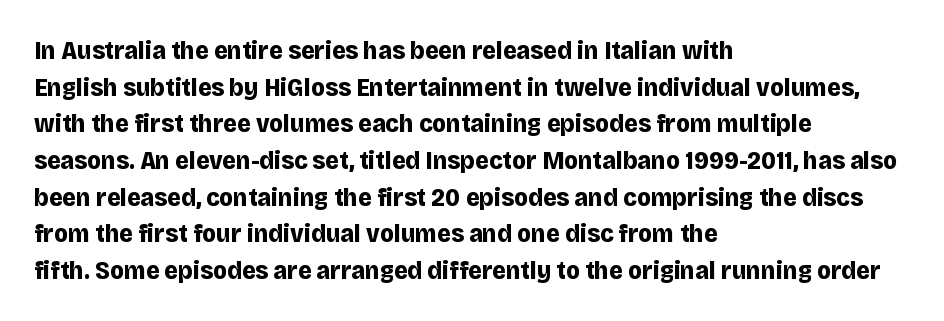
Q: Is the text bold? A: Yes.
Q: Is the text italic (slanted)? A: No, it is upright.
Q: Is the text underlined? A: No.
Q: How is the paragraph aligned? A: Left-aligned.
Q: Is the spacing between letters normal or unusually wide? A: Normal.
Q: Is the spacing between lines tight, normal or loose? A: Normal.
